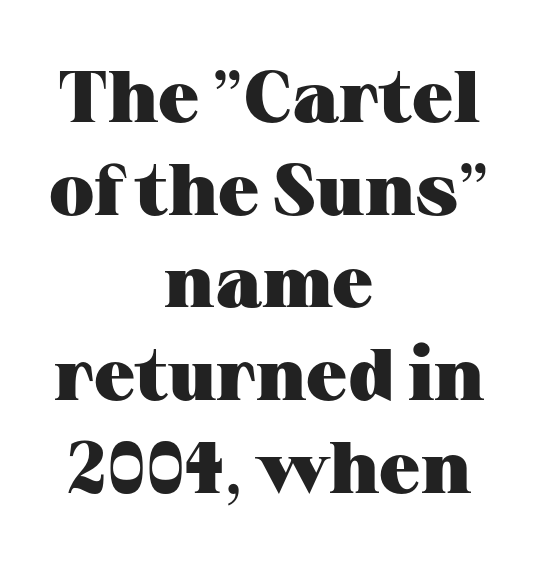
Q: Is the text bold? A: Yes.
Q: Is the text italic (slanted)? A: No, it is upright.
Q: Is the typeface a serif or a sans-serif typeface? A: Serif.
Q: Is the text underlined? A: No.
Q: How is the paragraph aligned? A: Centered.
Q: Is the spacing between letters normal or unusually wide? A: Normal.
Q: Is the spacing between lines tight, normal or loose? A: Normal.
Q: Width (condensed, normal, or wide)? A: Wide.
Q: Stroke contrast? A: Medium.
Q: x-height? A: Medium.
Q: Monospaced? A: No.
